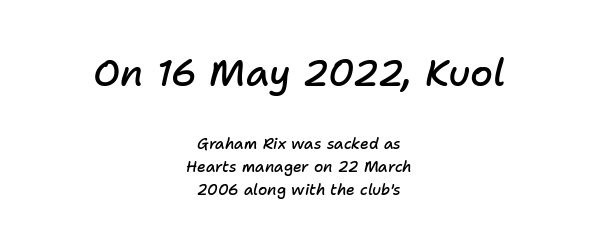
Q: Is the text bold? A: Semi-bold.
Q: Is the text italic (slanted)? A: Yes, it leans right by about 11 degrees.
Q: Is the text underlined? A: No.
Q: How is the paragraph aligned? A: Centered.
Q: Is the spacing between letters normal or unusually wide? A: Normal.
Q: Is the spacing between lines tight, normal or loose? A: Normal.
Q: Which block of text is set in a larger size, the first (top) or the second (bottom)? A: The first (top) one.
Q: Width (condensed, normal, or wide)? A: Normal.
Q: Stroke contrast? A: Low.
Q: x-height? A: Medium.
Q: Monospaced? A: No.
